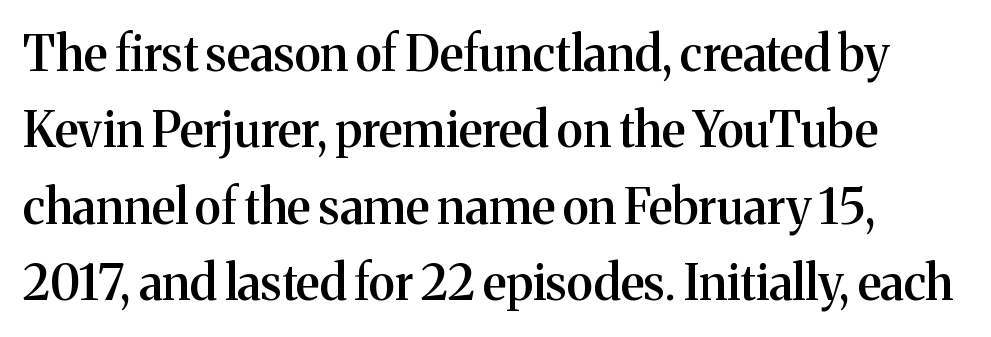
You could not count columns in this text — the font is proportionally spaced. The face used here is seriffed, in the tradition of book romans. The passage shown has conventional tracking throughout. Quick note: not italic, upright. The space between consecutive lines is moderate. Is the type bold? Partly — it's a semibold, heavier than regular but not fully bold.
